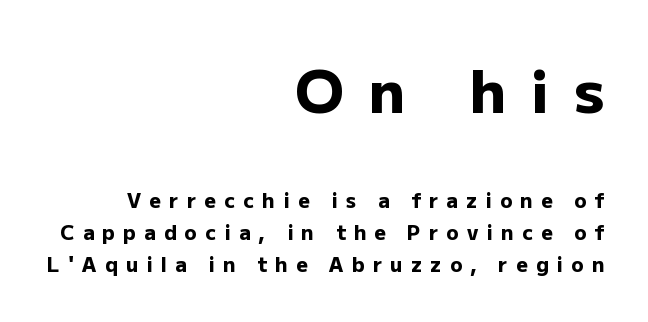
The image shows 59 px heavy sans-serif type, upright; set right-aligned, normal line spacing (1.58x), unusually wide letter spacing (+0.41 em), not underlined; the first (top) block is 2.95x larger; low stroke contrast and a medium x-height.
